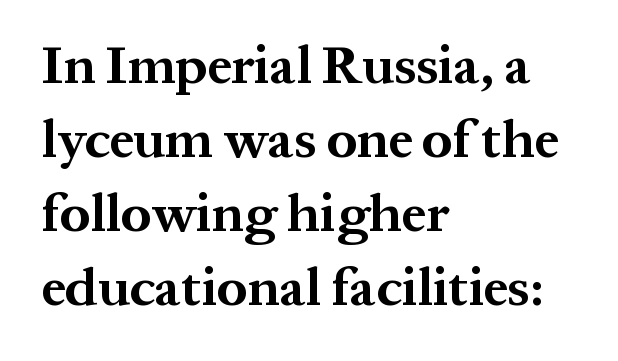
Q: Is the text bold? A: Yes.
Q: Is the text italic (slanted)? A: No, it is upright.
Q: Is the typeface a serif or a sans-serif typeface? A: Serif.
Q: Is the text underlined? A: No.
Q: How is the paragraph aligned? A: Left-aligned.
Q: Is the spacing between letters normal or unusually wide? A: Normal.
Q: Is the spacing between lines tight, normal or loose? A: Normal.
Q: Width (condensed, normal, or wide)? A: Normal.
Q: Stroke contrast? A: Medium.
Q: x-height? A: Medium.
Q: Monospaced? A: No.
